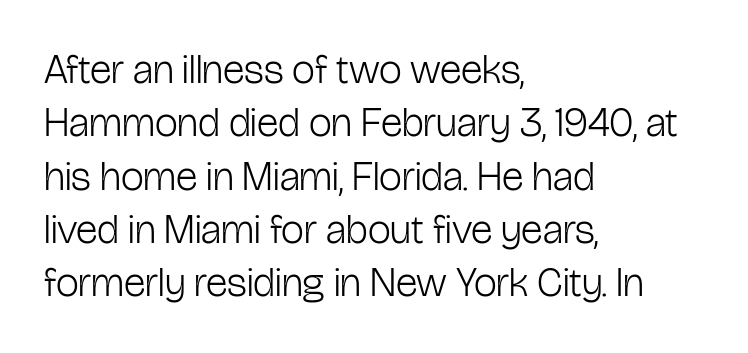
Q: Is the text bold? A: No.
Q: Is the text italic (slanted)? A: No, it is upright.
Q: Is the typeface a serif or a sans-serif typeface? A: Sans-serif.
Q: Is the text underlined? A: No.
Q: How is the paragraph aligned? A: Left-aligned.
Q: Is the spacing between letters normal or unusually wide? A: Normal.
Q: Is the spacing between lines tight, normal or loose? A: Normal.
Q: Width (condensed, normal, or wide)? A: Condensed.
Q: Stroke contrast? A: Low.
Q: x-height? A: Medium.
Q: Monospaced? A: No.
